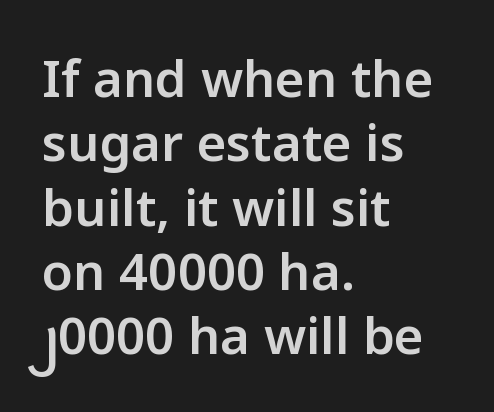
{"serif": "no", "italic": "no", "bold": "semi", "weight": "semibold", "width": "normal", "stroke_contrast": "low", "x_height": "medium", "monospaced": "no", "underline": "no", "align": "left", "line_spacing": "normal", "line_spacing_ratio": 1.26, "letter_spacing": "normal", "letter_spacing_em": 0.0, "glyph_px": 51}
